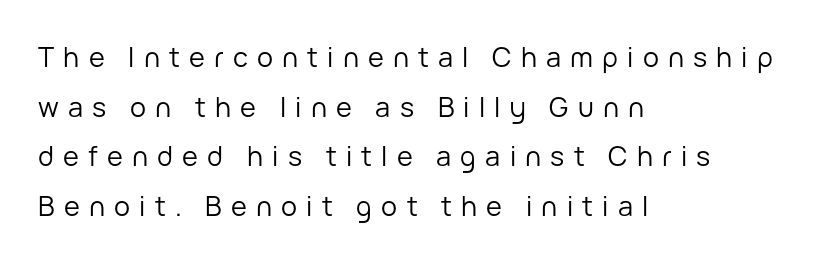
Quick note: not italic, upright. Is this a heavy cut? Hardly; it is regular or lighter. The tracking reads as deliberately expanded to a designer's eye. The passage is arranged the way most books set body copy — flush left.
